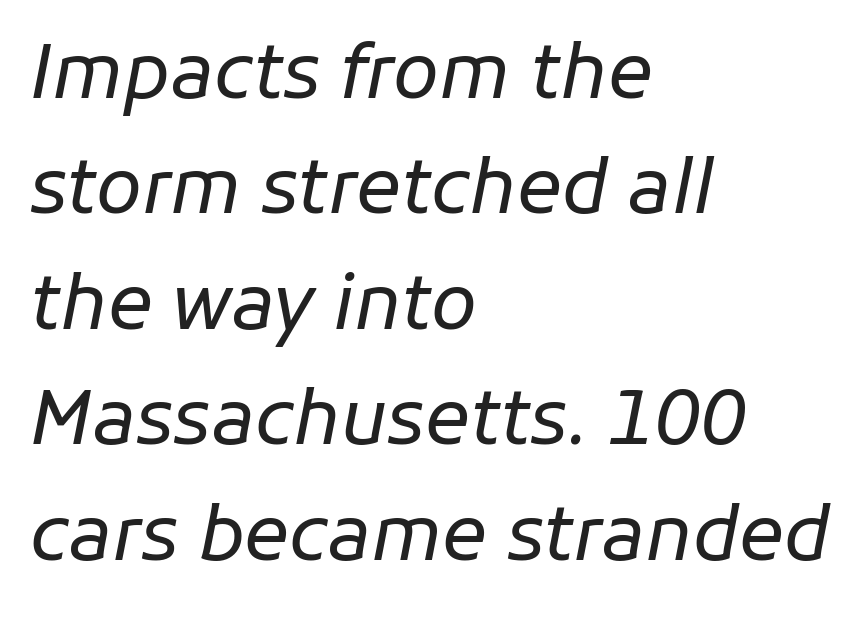
The image shows 75 px regular-weight type, italic (leaning right); set left-aligned, normal line spacing (1.54x), normal letter spacing, not underlined; low stroke contrast and a medium x-height.
